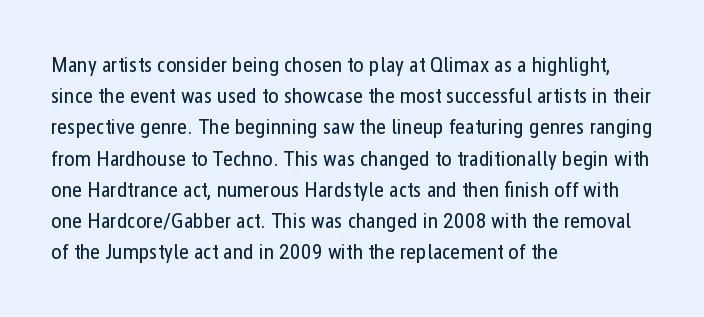
{"italic": "no", "bold": "no", "underline": "no", "align": "left", "line_spacing": "normal", "line_spacing_ratio": 1.42, "letter_spacing": "normal", "letter_spacing_em": 0.0, "glyph_px": 22}
